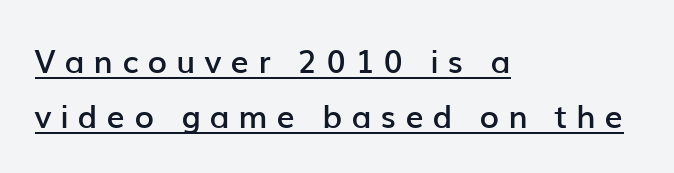
{"serif": "no", "italic": "no", "bold": "semi", "weight": "semibold", "width": "normal", "stroke_contrast": "low", "x_height": "medium", "monospaced": "no", "underline": "yes", "align": "left", "line_spacing_ratio": 1.71, "letter_spacing": "wide", "letter_spacing_em": 0.28, "glyph_px": 32}
